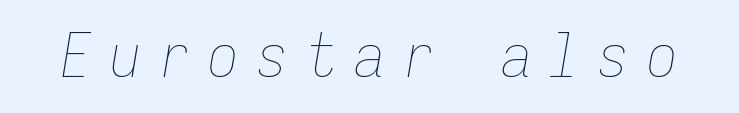
The image shows 61 px thin, condensed type, italic (leaning right), monospaced; set unusually wide letter spacing (+0.3 em), not underlined; low stroke contrast and a medium x-height.
